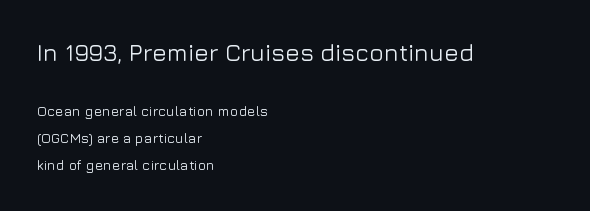
Q: Is the text italic (slanted)? A: No, it is upright.
Q: Is the text underlined? A: No.
Q: How is the paragraph aligned? A: Left-aligned.
Q: Is the spacing between letters normal or unusually wide? A: Normal.
Q: Is the spacing between lines tight, normal or loose? A: Loose.
Q: Which block of text is set in a larger size, the first (top) or the second (bottom)? A: The first (top) one.
